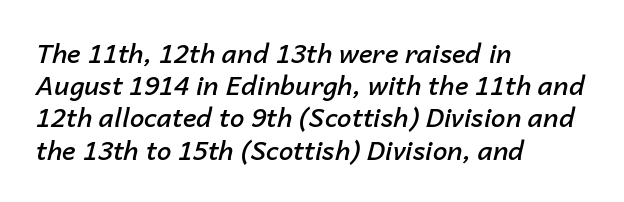
The image shows 26 px text type, italic (leaning right); set left-aligned, line spacing 1.24x, normal letter spacing, not underlined.
